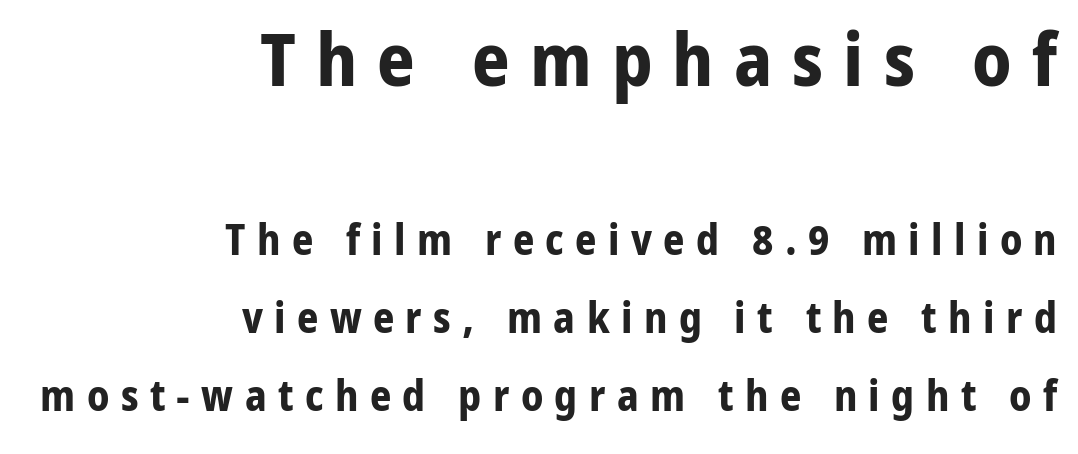
{"serif": "no", "italic": "no", "bold": "yes", "weight": "bold", "width": "normal", "stroke_contrast": "low", "x_height": "medium", "monospaced": "no", "underline": "no", "align": "right", "line_spacing_ratio": 1.86, "letter_spacing": "wide", "letter_spacing_em": 0.27, "larger_block": "first", "size_ratio": 1.76, "glyph_px": 74}
